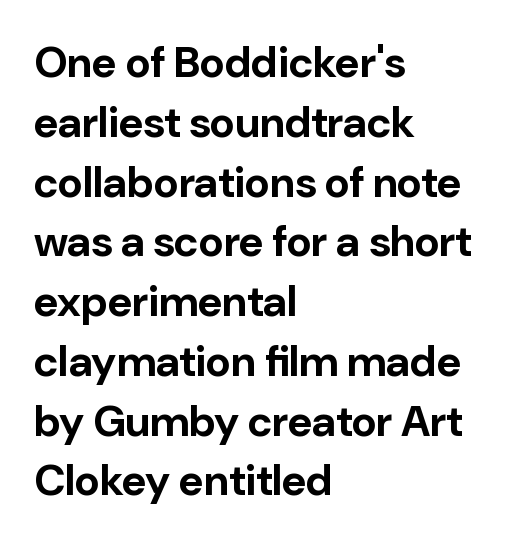
The face used here is proportionally spaced, like ordinary book or web type. Typographically, this falls in the sans-serif category. Layout note: lines flush left. Italic: no, the glyphs are upright roman.
